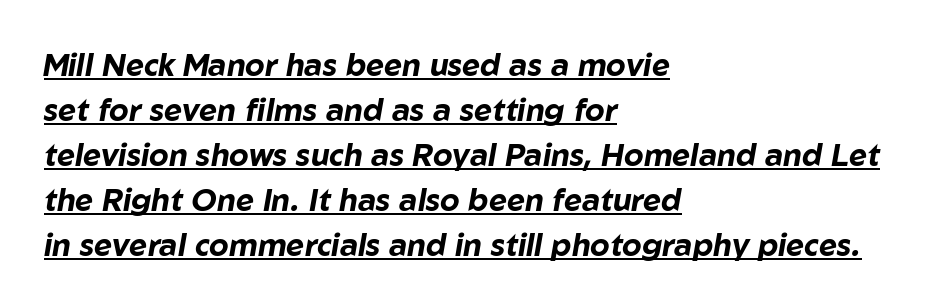
If you measured baseline to baseline, you'd find a middling distance. The letters advance in unequal steps, a hallmark of proportional type. On the weight axis this lands at bold, roughly 700. If you drew a line through each stem, it would be angled. The paragraph shown leans on its left margin.
